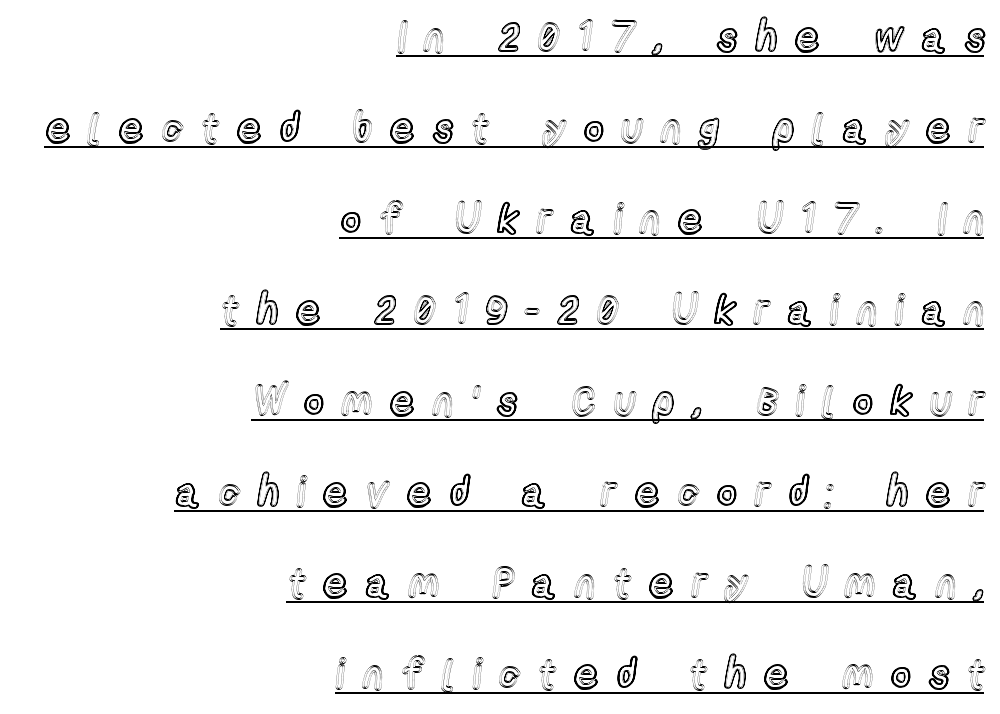
The image shows 41 px condensed type; set right-aligned, loose line spacing (2.22x), unusually wide letter spacing (+0.46 em), underlined; a medium x-height.
